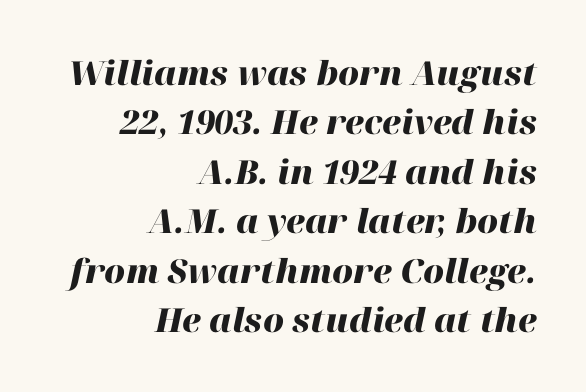
The image shows 33 px heavy type, italic (leaning right); set right-aligned, normal line spacing (1.5x), normal letter spacing, not underlined; high stroke contrast and a medium x-height.
